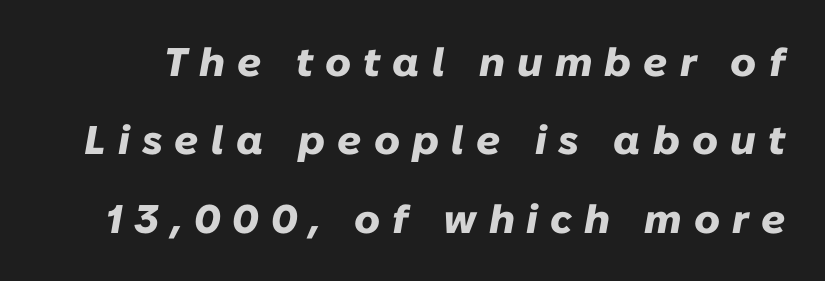
{"italic": "yes", "lean": "right", "slant_degrees": 10, "bold": "yes", "weight": "heavy", "width": "normal", "stroke_contrast": "low", "x_height": "medium", "monospaced": "no", "underline": "no", "line_spacing": "loose", "line_spacing_ratio": 1.96, "letter_spacing": "wide", "letter_spacing_em": 0.3, "glyph_px": 40}
